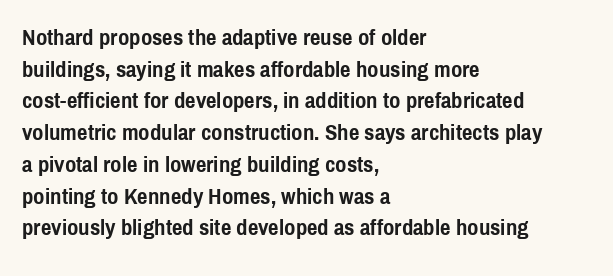
{"italic": "no", "bold": "yes", "underline": "no", "align": "left", "line_spacing": "normal", "line_spacing_ratio": 1.38, "letter_spacing": "normal", "letter_spacing_em": 0.0, "glyph_px": 23}
